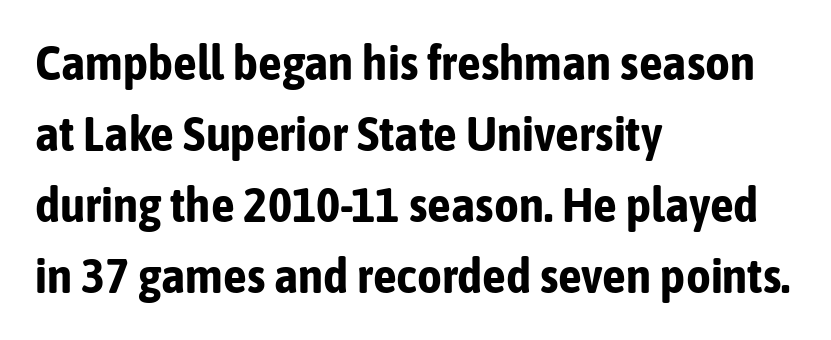
The image shows 48 px bold, condensed sans-serif type, upright; set left-aligned, normal line spacing (1.48x), normal letter spacing, not underlined; low stroke contrast and a medium x-height.
